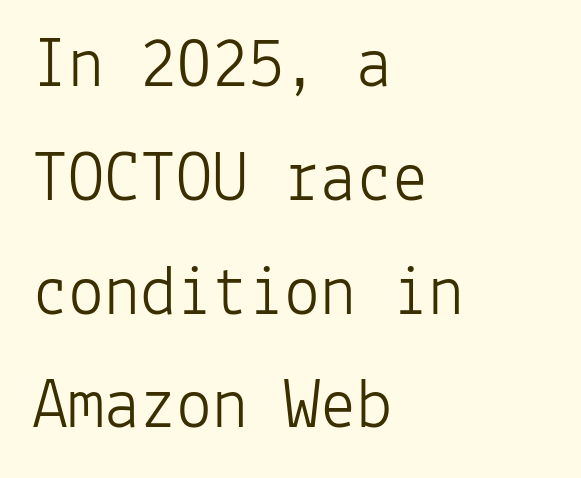
Q: Is the text bold? A: No.
Q: Is the text italic (slanted)? A: No, it is upright.
Q: Is the typeface a serif or a sans-serif typeface? A: Sans-serif.
Q: Is the text underlined? A: No.
Q: How is the paragraph aligned? A: Left-aligned.
Q: Is the spacing between letters normal or unusually wide? A: Normal.
Q: Is the spacing between lines tight, normal or loose? A: Normal.
Q: Width (condensed, normal, or wide)? A: Normal.
Q: Stroke contrast? A: Low.
Q: x-height? A: Medium.
Q: Monospaced? A: Yes.
